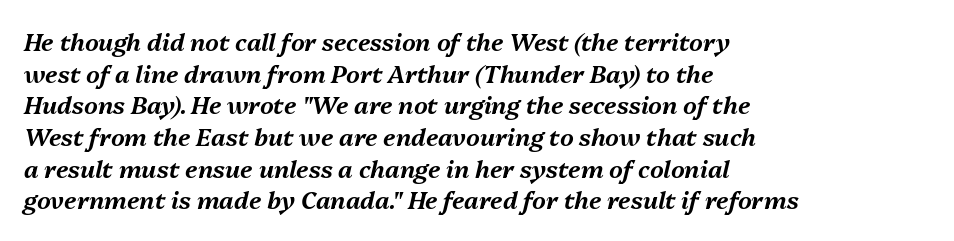
It's the slanting kind of type. A typesetter would call this zero additional tracking. Layout note: lines flush left. Descender tails drop into unmarked territory. Leading matches the norm, producing a regular column.
